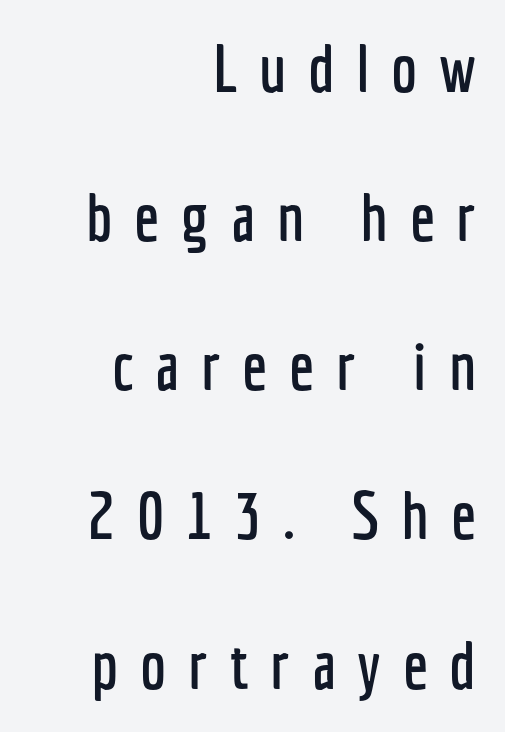
Q: Is the text italic (slanted)? A: No, it is upright.
Q: Is the typeface a serif or a sans-serif typeface? A: Sans-serif.
Q: Is the text underlined? A: No.
Q: How is the paragraph aligned? A: Right-aligned.
Q: Is the spacing between letters normal or unusually wide? A: Unusually wide.
Q: Is the spacing between lines tight, normal or loose? A: Loose.
Q: Width (condensed, normal, or wide)? A: Condensed.
Q: Stroke contrast? A: Low.
Q: x-height? A: Medium.
Q: Monospaced? A: No.
